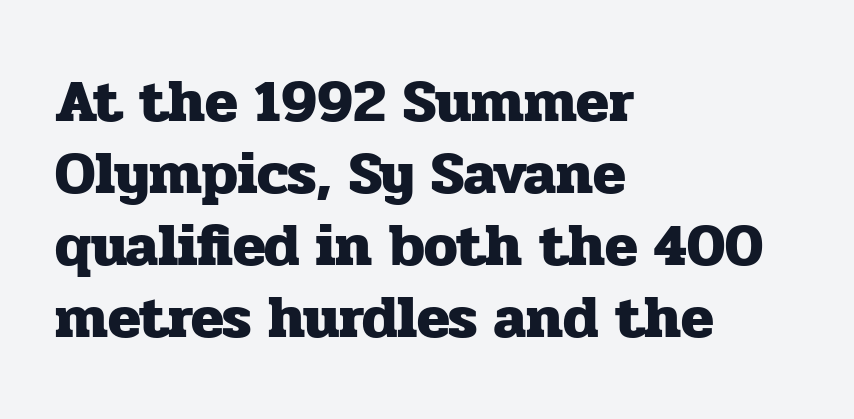
Q: Is the text bold? A: Yes.
Q: Is the text italic (slanted)? A: No, it is upright.
Q: Is the typeface a serif or a sans-serif typeface? A: Serif.
Q: Is the text underlined? A: No.
Q: How is the paragraph aligned? A: Left-aligned.
Q: Is the spacing between letters normal or unusually wide? A: Normal.
Q: Width (condensed, normal, or wide)? A: Normal.
Q: Stroke contrast? A: Low.
Q: x-height? A: Medium.
Q: Monospaced? A: No.
